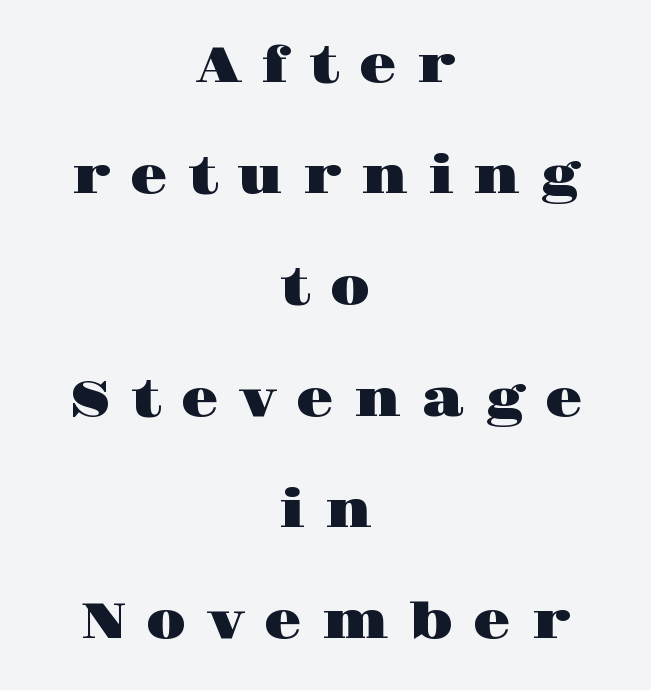
The image shows 49 px wide serif type, upright; set centered, loose line spacing (2.27x), unusually wide letter spacing (+0.41 em), not underlined; high stroke contrast and a large x-height.
